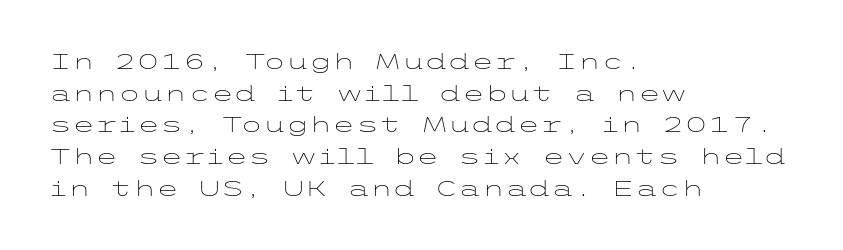
{"italic": "no", "bold": "no", "underline": "no", "align": "left", "line_spacing": "normal", "line_spacing_ratio": 1.51, "letter_spacing": "normal", "letter_spacing_em": 0.0, "glyph_px": 21}
